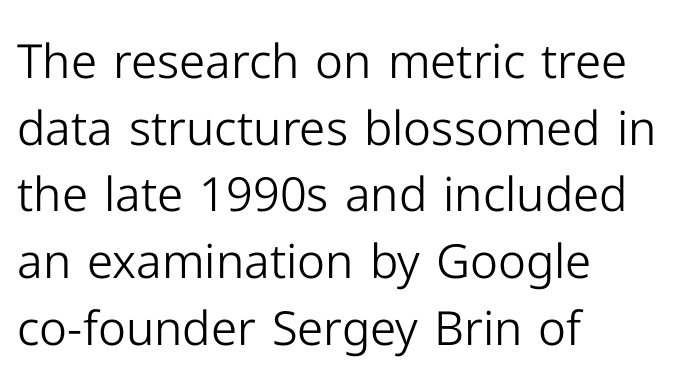
The image shows 47 px light sans-serif type, upright; set left-aligned, normal line spacing (1.42x), normal letter spacing, not underlined; low stroke contrast and a medium x-height.
